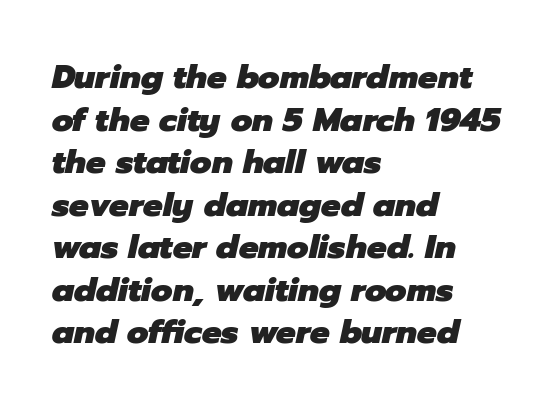
The image shows 33 px heavy type, italic (leaning right); set left-aligned, normal line spacing (1.29x), normal letter spacing, not underlined; low stroke contrast and a medium x-height.
